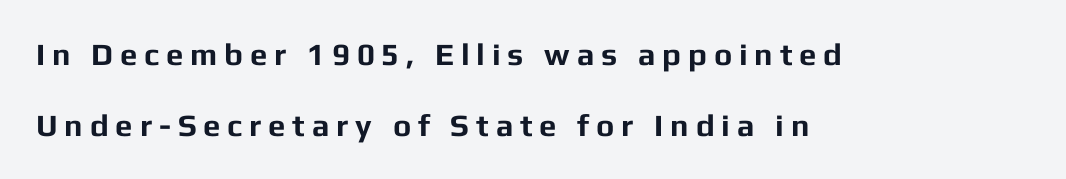
Q: Is the text bold? A: Yes.
Q: Is the text italic (slanted)? A: No, it is upright.
Q: Is the typeface a serif or a sans-serif typeface? A: Sans-serif.
Q: Is the text underlined? A: No.
Q: How is the paragraph aligned? A: Left-aligned.
Q: Is the spacing between letters normal or unusually wide? A: Unusually wide.
Q: Is the spacing between lines tight, normal or loose? A: Loose.
Q: Width (condensed, normal, or wide)? A: Normal.
Q: Stroke contrast? A: Low.
Q: x-height? A: Medium.
Q: Monospaced? A: No.
